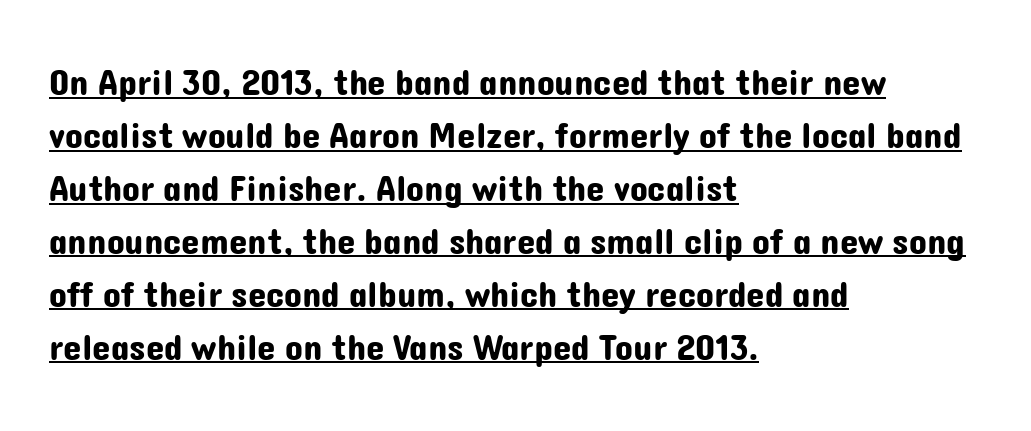
{"serif": "no", "italic": "no", "width": "normal", "stroke_contrast": "low", "x_height": "medium", "monospaced": "no", "underline": "yes", "align": "left", "line_spacing": "normal", "line_spacing_ratio": 1.43, "letter_spacing": "normal", "letter_spacing_em": 0.0, "glyph_px": 37}
